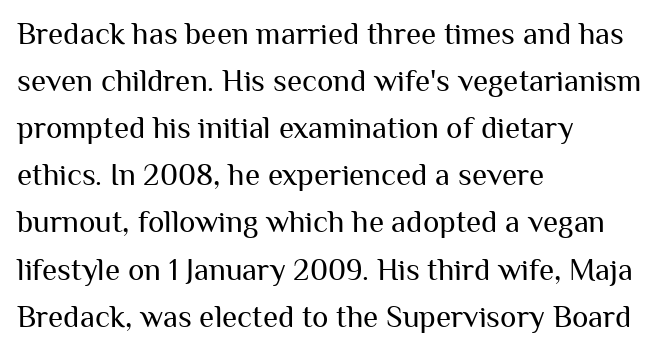
Looks like regular typesetting: each glyph gets only the width it needs. Regarding leading, the lines here are spaced in the standard way. This rendering employs a face without finishing strokes, i.e., a sans-serif. Each line starts at the same left margin while the right side varies. Inter-character spacing is left at the font's built-in metrics.
